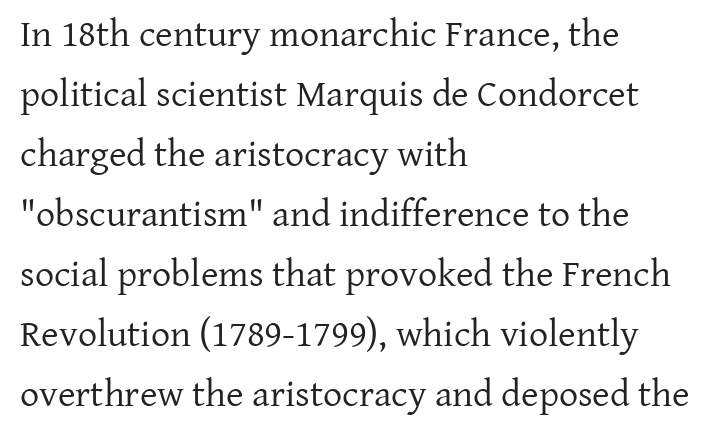
Stems and bowls with no extra thickness — not bold. Evenly set lines give the paragraph a standard silhouette. Any mark beneath the type? The region is blank. The rendering anchors every line to the left-hand side. Here the designer chose a conventional face with non-uniform glyph widths. Caption: standard tracking, unaltered.
